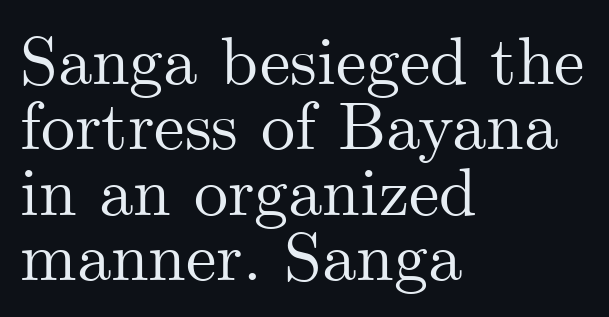
The image shows 68 px serif type, upright; set left-aligned, tight line spacing (0.96x), normal letter spacing, not underlined; medium stroke contrast and a small x-height.
